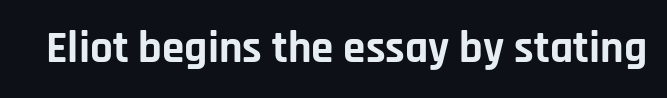
Q: Is the text bold? A: Yes.
Q: Is the text italic (slanted)? A: No, it is upright.
Q: Is the typeface a serif or a sans-serif typeface? A: Sans-serif.
Q: Is the text underlined? A: No.
Q: Is the spacing between letters normal or unusually wide? A: Normal.
Q: Width (condensed, normal, or wide)? A: Normal.
Q: Stroke contrast? A: Low.
Q: x-height? A: Large.
Q: Monospaced? A: No.
